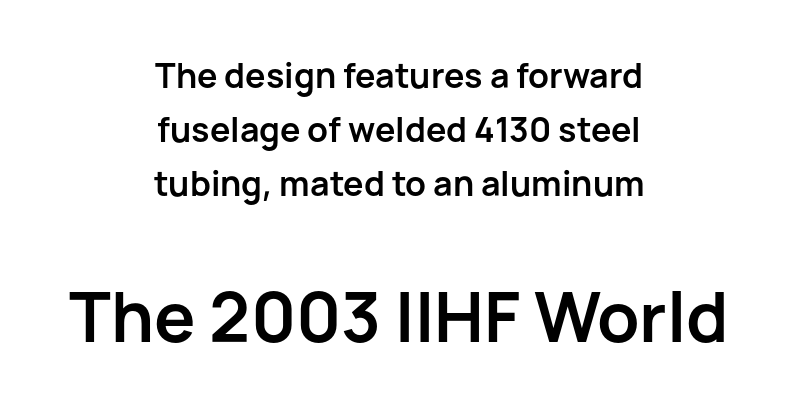
Q: Is the text bold? A: Yes.
Q: Is the text italic (slanted)? A: No, it is upright.
Q: Is the typeface a serif or a sans-serif typeface? A: Sans-serif.
Q: Is the text underlined? A: No.
Q: How is the paragraph aligned? A: Centered.
Q: Is the spacing between letters normal or unusually wide? A: Normal.
Q: Is the spacing between lines tight, normal or loose? A: Normal.
Q: Which block of text is set in a larger size, the first (top) or the second (bottom)? A: The second (bottom) one.
Q: Width (condensed, normal, or wide)? A: Normal.
Q: Stroke contrast? A: Low.
Q: x-height? A: Medium.
Q: Monospaced? A: No.
